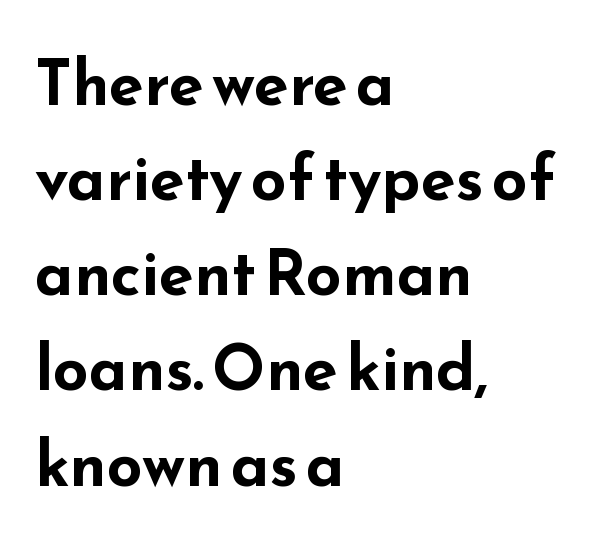
Q: Is the text bold? A: Yes.
Q: Is the text italic (slanted)? A: No, it is upright.
Q: Is the typeface a serif or a sans-serif typeface? A: Sans-serif.
Q: Is the text underlined? A: No.
Q: How is the paragraph aligned? A: Left-aligned.
Q: Is the spacing between letters normal or unusually wide? A: Normal.
Q: Is the spacing between lines tight, normal or loose? A: Normal.
Q: Width (condensed, normal, or wide)? A: Wide.
Q: Stroke contrast? A: Low.
Q: x-height? A: Small.
Q: Monospaced? A: No.
